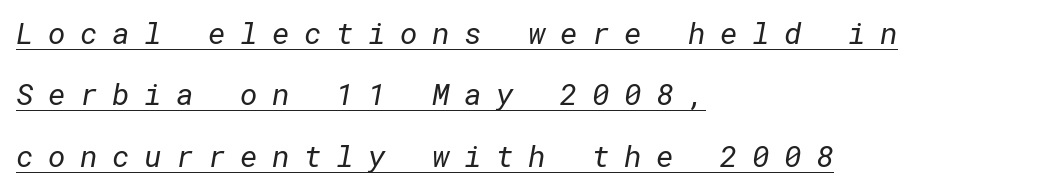
Q: Is the text bold? A: No.
Q: Is the typeface a serif or a sans-serif typeface? A: Sans-serif.
Q: Is the text underlined? A: Yes.
Q: How is the paragraph aligned? A: Left-aligned.
Q: Is the spacing between letters normal or unusually wide? A: Unusually wide.
Q: Is the spacing between lines tight, normal or loose? A: Loose.
Q: Width (condensed, normal, or wide)? A: Normal.
Q: Stroke contrast? A: Low.
Q: x-height? A: Medium.
